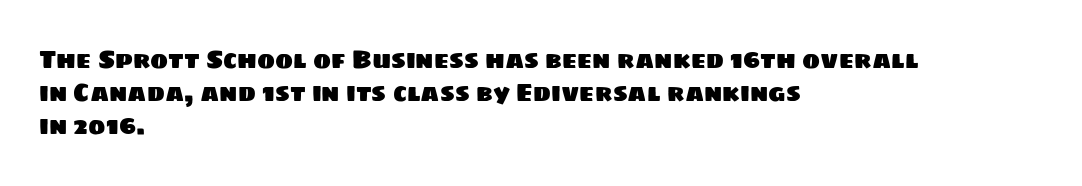
{"underline": "no", "align": "left", "line_spacing": "normal", "line_spacing_ratio": 1.38, "letter_spacing": "normal", "letter_spacing_em": 0.0, "glyph_px": 24}
